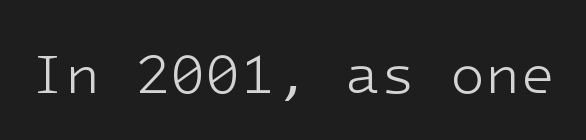
{"serif": "no", "italic": "no", "bold": "no", "weight": "light", "width": "normal", "stroke_contrast": "low", "x_height": "medium", "underline": "no", "letter_spacing": "normal", "letter_spacing_em": 0.0, "glyph_px": 57}
